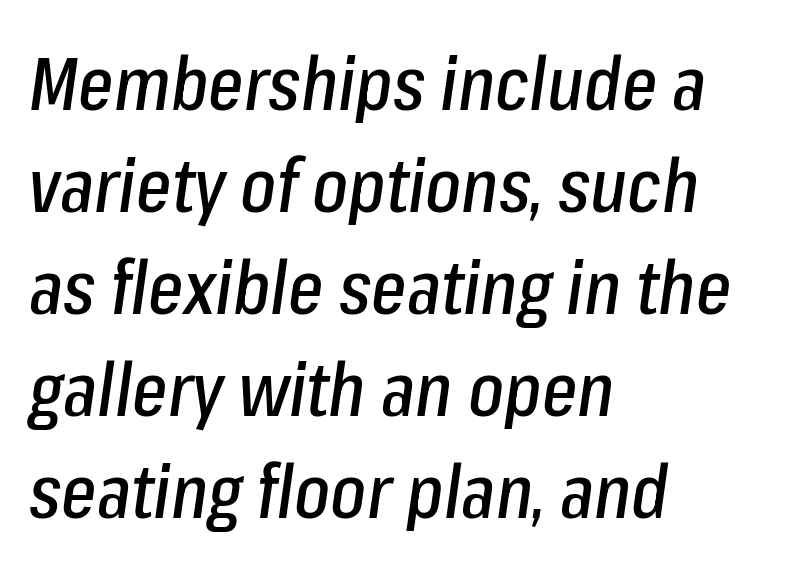
The image shows 75 px condensed type, italic (leaning right); set left-aligned, normal line spacing (1.36x), normal letter spacing, not underlined; low stroke contrast and a medium x-height.
